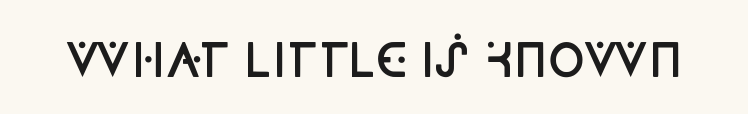
The image shows 45 px semibold, condensed sans-serif type, upright; set normal letter spacing, not underlined; low stroke contrast and a large x-height.
